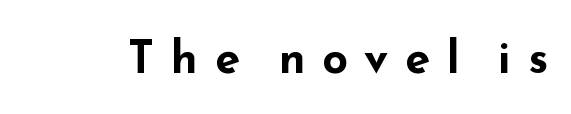
Words float on clear page, feet unadorned. There is plenty of visible air inserted between adjacent glyphs. In terms of letterform style, serifs are entirely absent. This is heavy type, rendered in bold. Quick note: not italic, upright.
